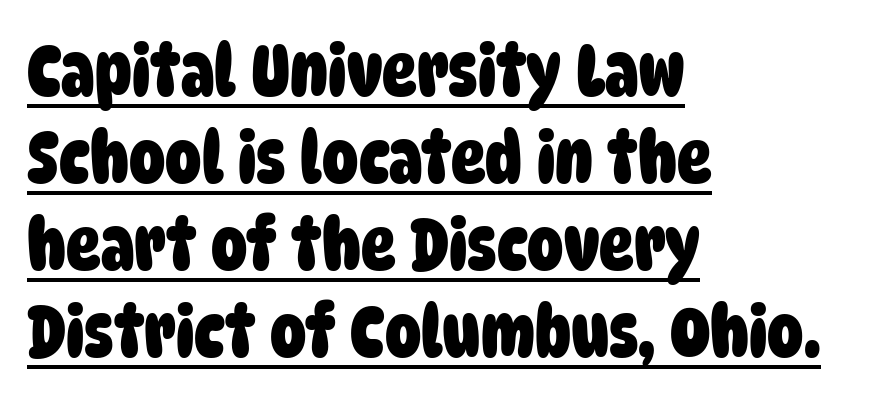
Q: Is the text bold? A: Yes.
Q: Is the typeface a serif or a sans-serif typeface? A: Sans-serif.
Q: Is the text underlined? A: Yes.
Q: How is the paragraph aligned? A: Left-aligned.
Q: Is the spacing between letters normal or unusually wide? A: Normal.
Q: Width (condensed, normal, or wide)? A: Condensed.
Q: Stroke contrast? A: Low.
Q: x-height? A: Large.
Q: Monospaced? A: No.
